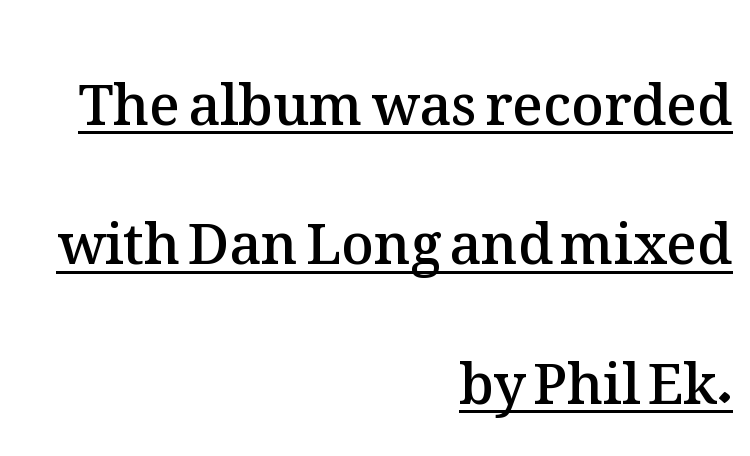
Q: Is the text bold? A: Semi-bold.
Q: Is the text italic (slanted)? A: No, it is upright.
Q: Is the text underlined? A: Yes.
Q: How is the paragraph aligned? A: Right-aligned.
Q: Is the spacing between letters normal or unusually wide? A: Normal.
Q: Is the spacing between lines tight, normal or loose? A: Loose.
Q: Width (condensed, normal, or wide)? A: Normal.
Q: Stroke contrast? A: Medium.
Q: x-height? A: Medium.
Q: Monospaced? A: No.
